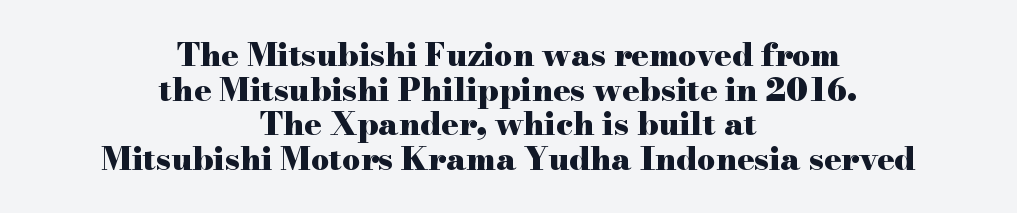
Type without underlining. The letters advance in unequal steps, a hallmark of proportional type. Which margin do the lines hug? Neither — every line sits in the middle. Every letter is thick-stroked: bold, no question. Students, observe: this is what under-led, compact text looks like.
